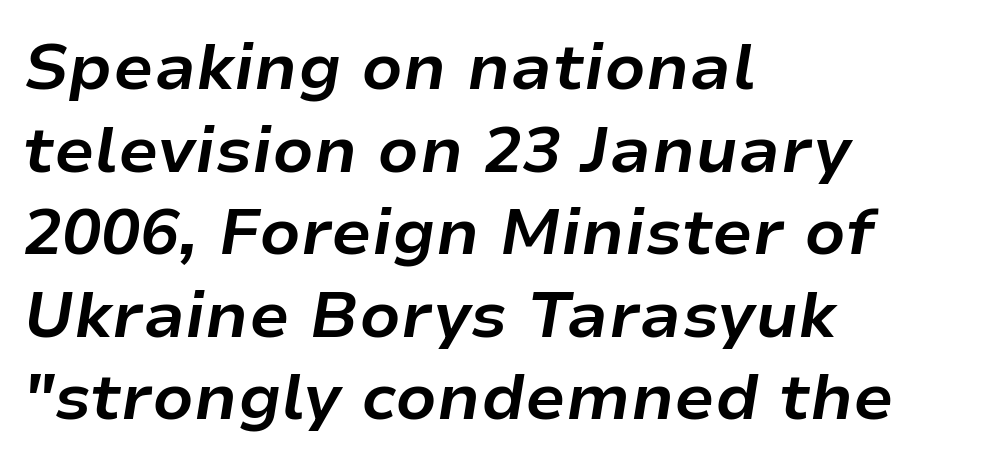
Q: Is the text bold? A: Yes.
Q: Is the text italic (slanted)? A: Yes, it leans right by about 9 degrees.
Q: Is the text underlined? A: No.
Q: How is the paragraph aligned? A: Left-aligned.
Q: Is the spacing between letters normal or unusually wide? A: Normal.
Q: Is the spacing between lines tight, normal or loose? A: Normal.
Q: Width (condensed, normal, or wide)? A: Normal.
Q: Stroke contrast? A: Low.
Q: x-height? A: Medium.
Q: Monospaced? A: No.
